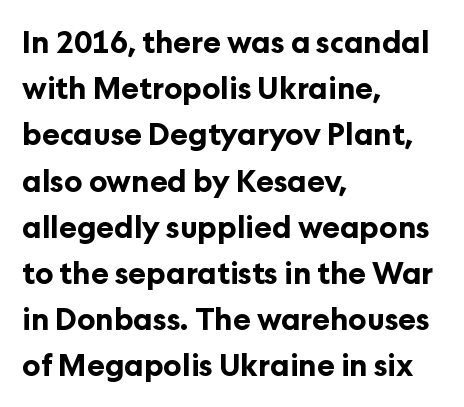
{"serif": "no", "italic": "no", "bold": "yes", "weight": "bold", "width": "normal", "stroke_contrast": "low", "x_height": "medium", "monospaced": "no", "underline": "no", "align": "left", "line_spacing": "normal", "line_spacing_ratio": 1.54, "letter_spacing": "normal", "letter_spacing_em": 0.0, "glyph_px": 30}
